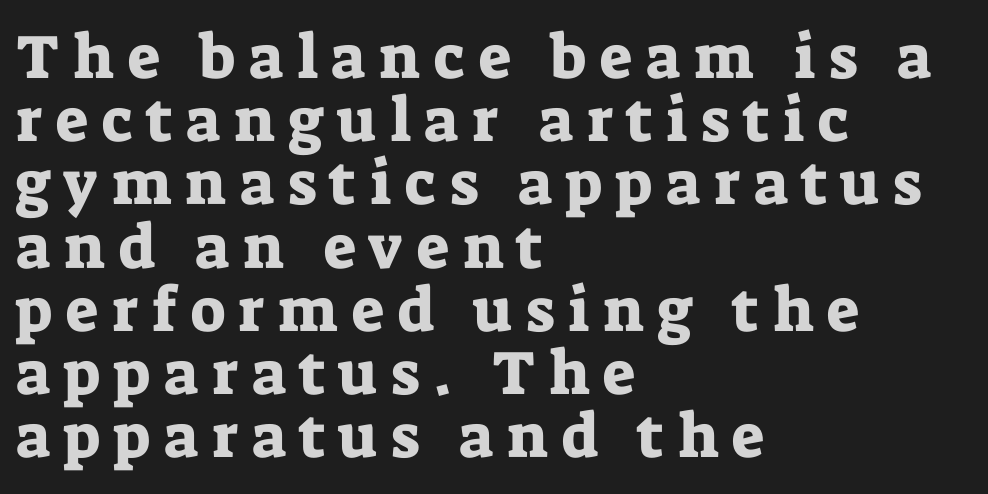
The image shows 62 px serif type, upright; set left-aligned, tight line spacing (1.02x), unusually wide letter spacing (+0.22 em), not underlined; low stroke contrast and a medium x-height.
